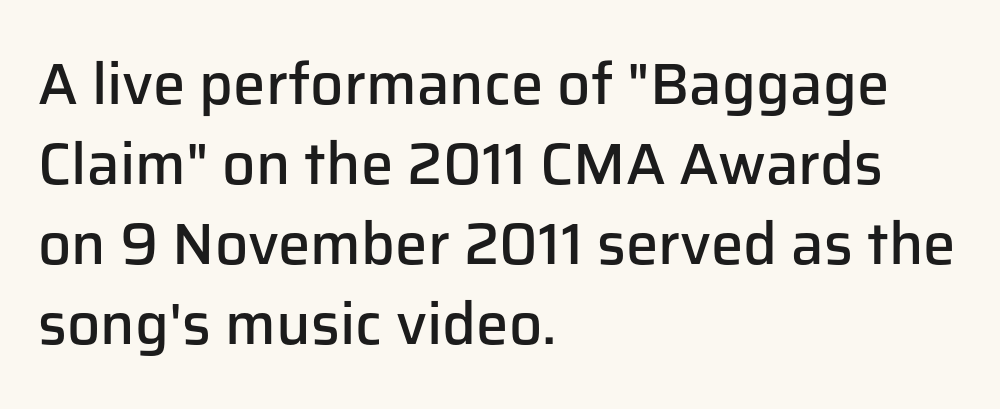
The image shows 58 px semibold sans-serif type, upright; set left-aligned, normal line spacing (1.38x), normal letter spacing, not underlined; low stroke contrast and a medium x-height.
